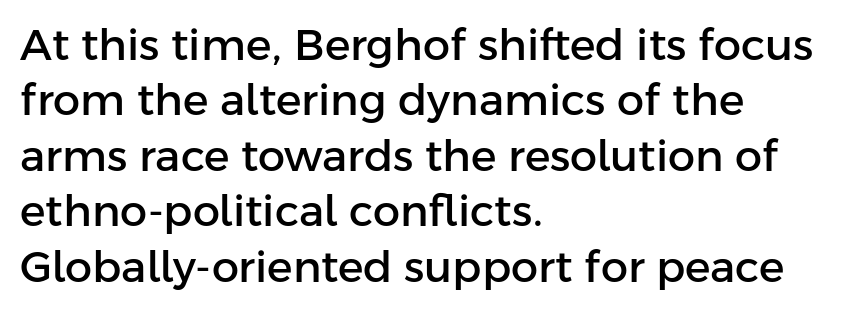
{"serif": "no", "italic": "no", "width": "normal", "stroke_contrast": "low", "x_height": "medium", "monospaced": "no", "underline": "no", "align": "left", "line_spacing": "normal", "line_spacing_ratio": 1.29, "letter_spacing": "normal", "letter_spacing_em": 0.0, "glyph_px": 43}
